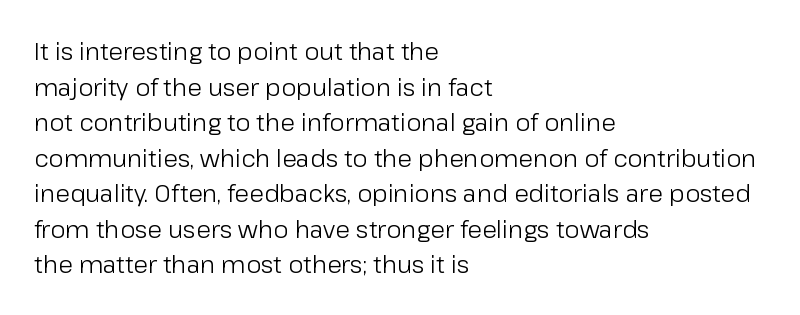
The image shows 24 px text type, upright; set left-aligned, normal line spacing (1.48x), normal letter spacing, not underlined.
